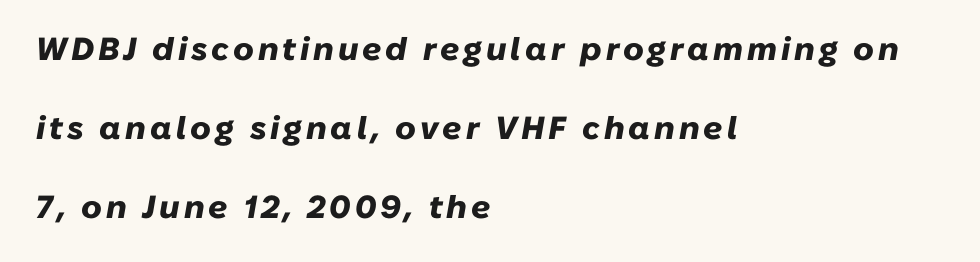
The image shows 32 px heavy type, italic (leaning right); set left-aligned, loose line spacing (2.47x), not underlined; low stroke contrast and a medium x-height.
